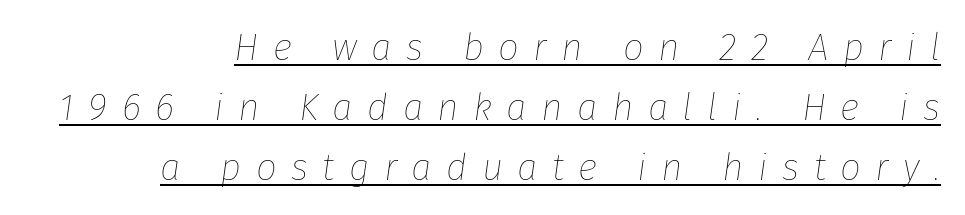
{"italic": "yes", "lean": "right", "slant_degrees": 8, "bold": "no", "weight": "thin", "width": "normal", "stroke_contrast": "low", "x_height": "medium", "monospaced": "no", "underline": "yes", "line_spacing": "normal", "line_spacing_ratio": 1.62, "letter_spacing": "wide", "letter_spacing_em": 0.39, "glyph_px": 37}
